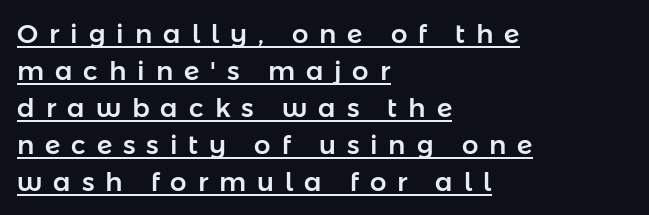
{"italic": "no", "underline": "yes", "align": "left", "line_spacing": "normal", "line_spacing_ratio": 1.42, "letter_spacing": "wide", "letter_spacing_em": 0.42, "glyph_px": 26}
